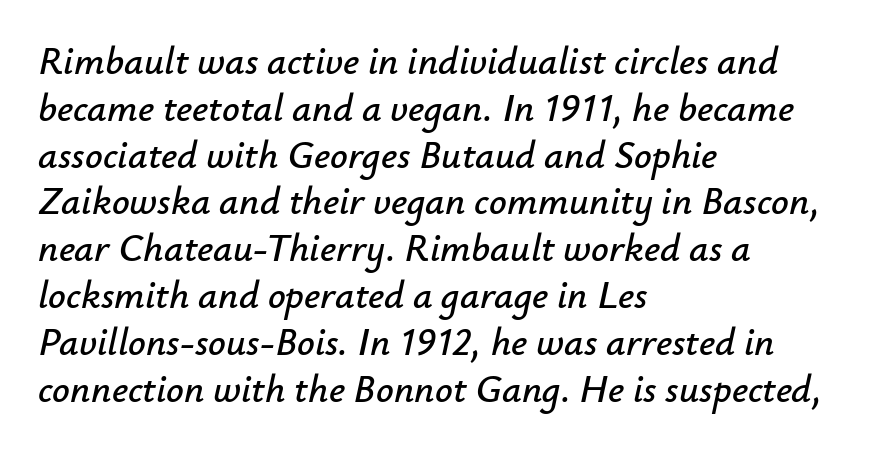
Character widths vary here, with narrow letters taking less room than wide ones. The specimen omits any rule beneath the text block's lines. The setting favours the left margin, as ordinary paragraphs usually do. Posture: slanted.
